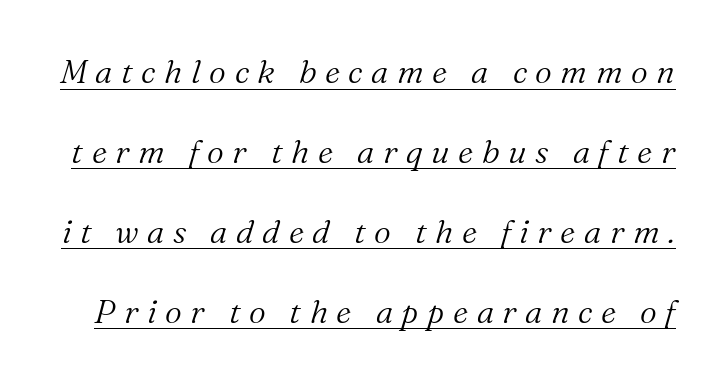
{"serif": "yes", "italic": "yes", "lean": "right", "slant_degrees": 16, "bold": "no", "weight": "light", "width": "normal", "stroke_contrast": "medium", "x_height": "medium", "monospaced": "no", "underline": "yes", "line_spacing": "loose", "line_spacing_ratio": 2.42, "letter_spacing": "wide", "letter_spacing_em": 0.26, "glyph_px": 33}
